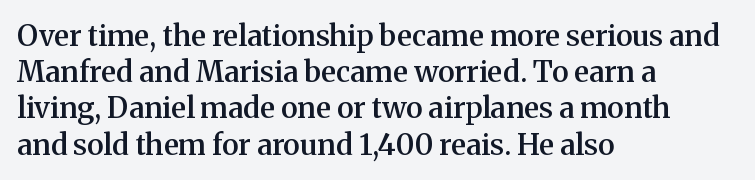
Q: Is the text bold? A: Semi-bold.
Q: Is the text italic (slanted)? A: No, it is upright.
Q: Is the typeface a serif or a sans-serif typeface? A: Serif.
Q: Is the text underlined? A: No.
Q: How is the paragraph aligned? A: Left-aligned.
Q: Is the spacing between letters normal or unusually wide? A: Normal.
Q: Is the spacing between lines tight, normal or loose? A: Normal.
Q: Width (condensed, normal, or wide)? A: Normal.
Q: Stroke contrast? A: Medium.
Q: x-height? A: Medium.
Q: Monospaced? A: No.
